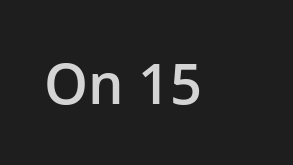
You can tell from the bare stems that sans-serif type was used. Caption: standard tracking, unaltered. Is this a fixed-width face? No — the glyphs have proportional, varying widths. Strokes here are thickened, but only to semibold level.
